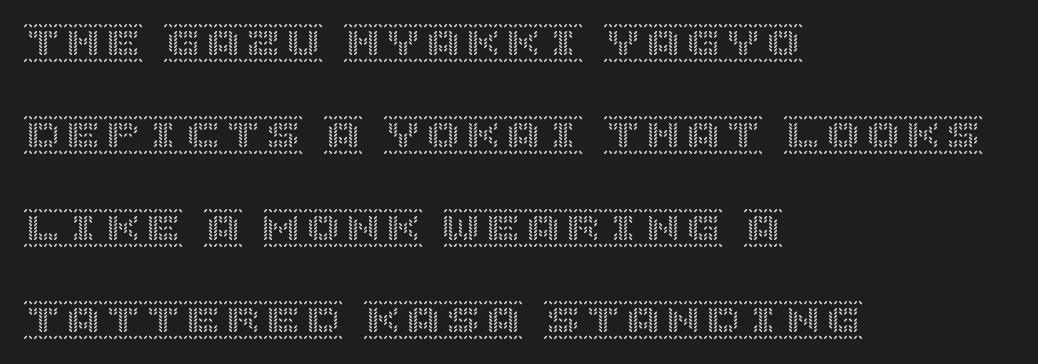
Q: Is the text italic (slanted)? A: No, it is upright.
Q: Is the text underlined? A: No.
Q: How is the paragraph aligned? A: Left-aligned.
Q: Is the spacing between letters normal or unusually wide? A: Normal.
Q: Is the spacing between lines tight, normal or loose? A: Loose.
Q: Width (condensed, normal, or wide)? A: Normal.
Q: x-height? A: Large.
